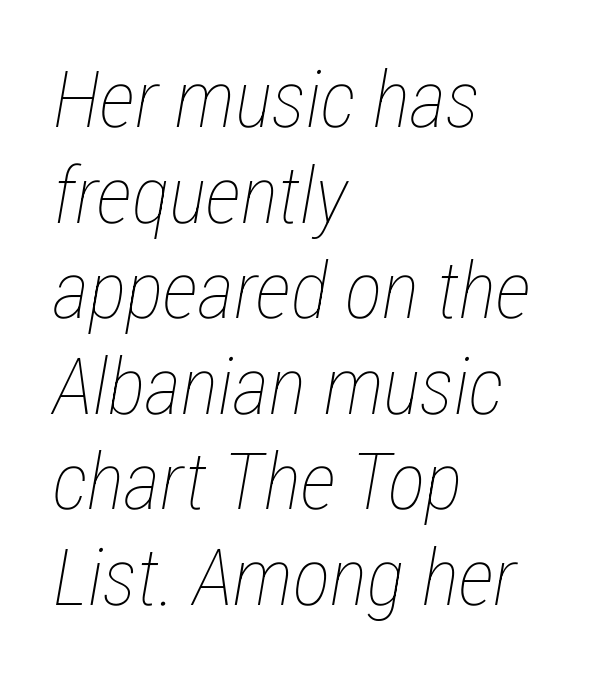
The image shows 79 px thin, condensed type, italic (leaning right); set left-aligned, line spacing 1.21x, normal letter spacing, not underlined; low stroke contrast and a medium x-height.
